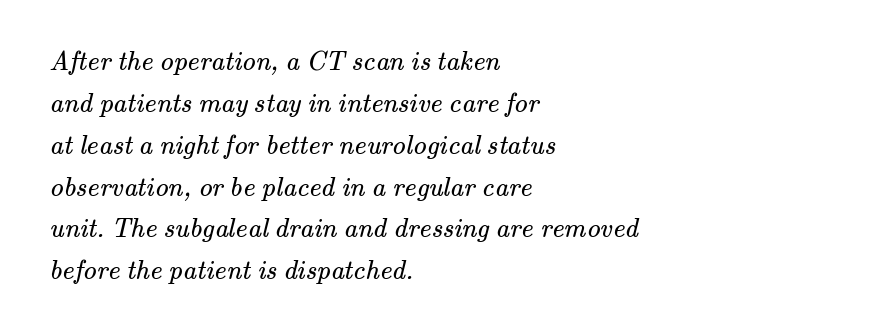
The image shows 27 px text type; set left-aligned, normal line spacing (1.55x), normal letter spacing, not underlined.
